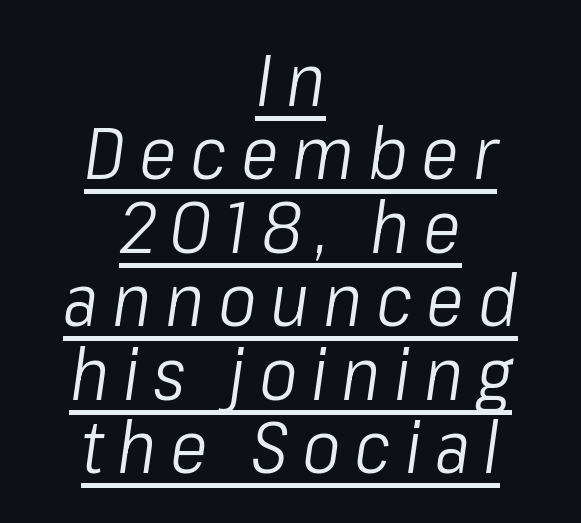
Q: Is the text bold? A: No.
Q: Is the text italic (slanted)? A: Yes, it leans right by about 8 degrees.
Q: Is the text underlined? A: Yes.
Q: How is the paragraph aligned? A: Centered.
Q: Is the spacing between lines tight, normal or loose? A: Tight.
Q: Width (condensed, normal, or wide)? A: Condensed.
Q: Stroke contrast? A: Low.
Q: x-height? A: Medium.
Q: Monospaced? A: No.
